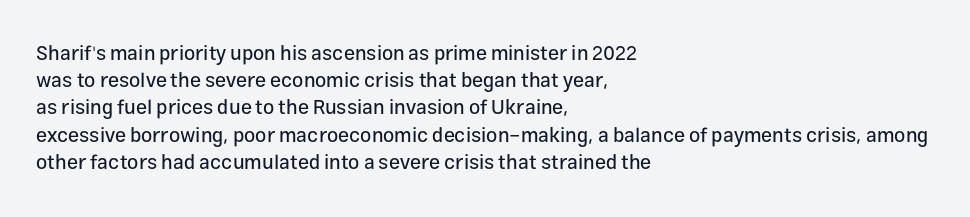
The image shows 20 px text type, upright; set left-aligned, normal line spacing (1.36x), normal letter spacing, not underlined.
